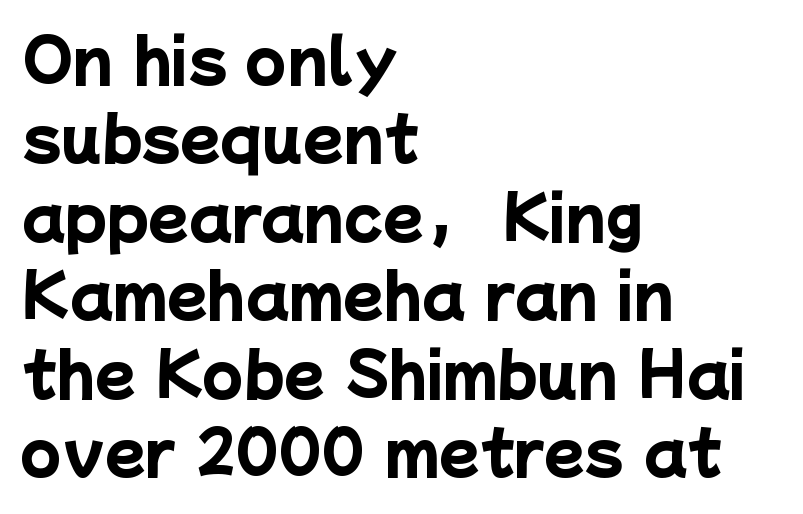
The image shows 59 px heavy sans-serif type; set left-aligned, normal line spacing (1.33x), normal letter spacing, not underlined; low stroke contrast and a medium x-height.
